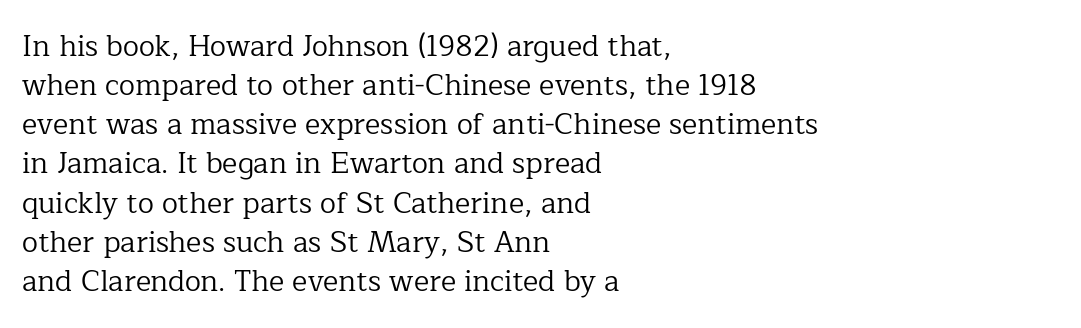
The image shows 29 px regular-weight serif type, upright; set left-aligned, normal line spacing (1.35x), normal letter spacing, not underlined; low stroke contrast and a medium x-height.
